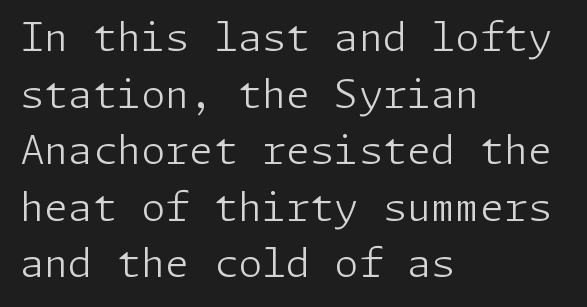
The image shows 39 px light sans-serif type, upright; set left-aligned, normal line spacing (1.45x), normal letter spacing, not underlined; low stroke contrast and a medium x-height.
